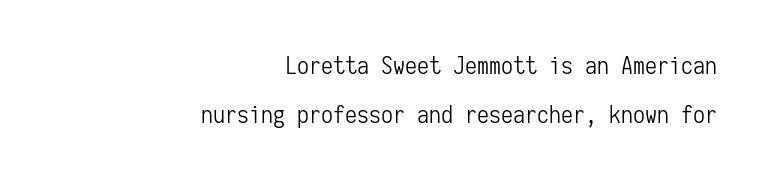
Compared with typical body copy, the letter spacing here is the same. The block of text is sparse from top to bottom, with ample space between rows. The strokes carry an ordinary text weight at most. Check the space under the baseline: it is left empty. Every stem runs plumb, perpendicular to the baseline. One-word summary of the alignment: right.
